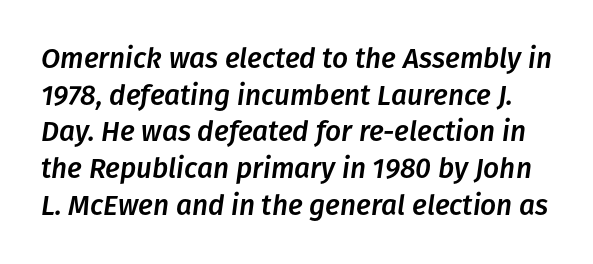
The rows are spaced the way most documents space them. This sample uses an oblique cut, with every glyph tilted off the vertical. Characters follow at the spacing the type designer built in. The glyphs are unaccompanied by any horizontal stroke below them. The letters advance in unequal steps, a hallmark of proportional type.
